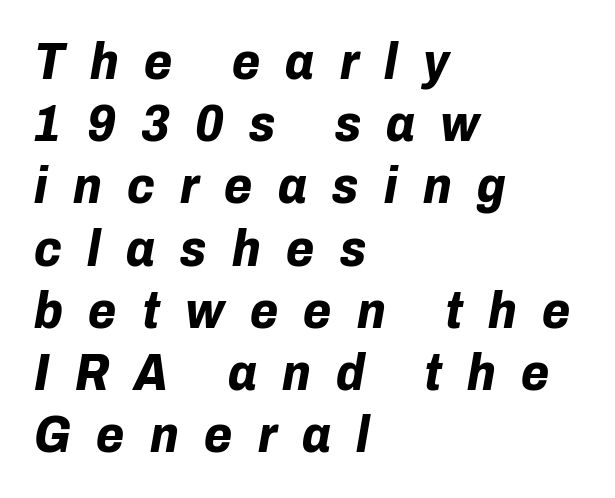
This is oblique type, the kind used for emphasis or titles. The passage shown is typed in a proportional face where columns would drift. Only glyphs here, with clear space below each row. Look at the stroke-to-counter ratio: heavy, a bold.
